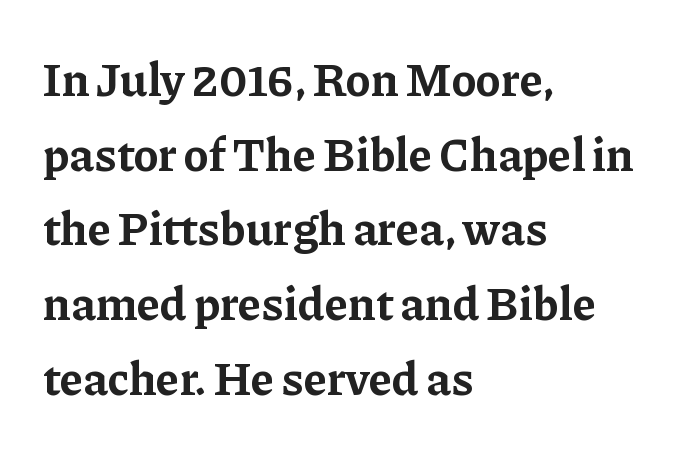
Tall strokes in this sample are plumb rather than angled. The space between consecutive lines is moderate. What kind of face is this? One with serifs. These lines are rendered in a variable-pitch font. Characters follow at the spacing the type designer built in.
